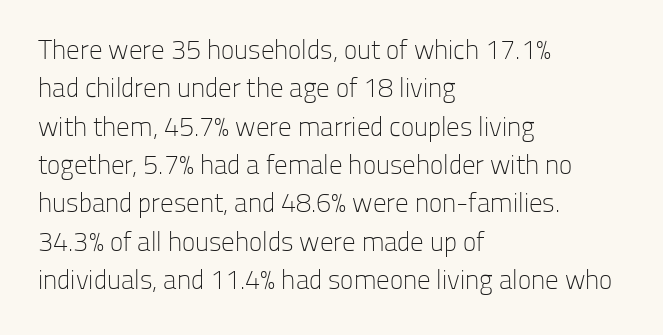
Every row of glyphs begins at an identical x-position on the left. A roman cut, with each character standing at attention. Does the leading feel generous? No, just average. The tracking reads as untouched default to a designer's eye.
